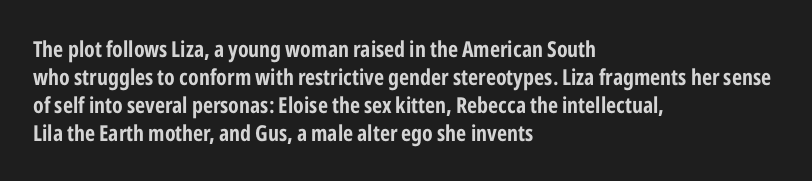
{"italic": "no", "underline": "no", "align": "left", "line_spacing": "normal", "line_spacing_ratio": 1.27, "letter_spacing": "normal", "letter_spacing_em": 0.0, "glyph_px": 22}
